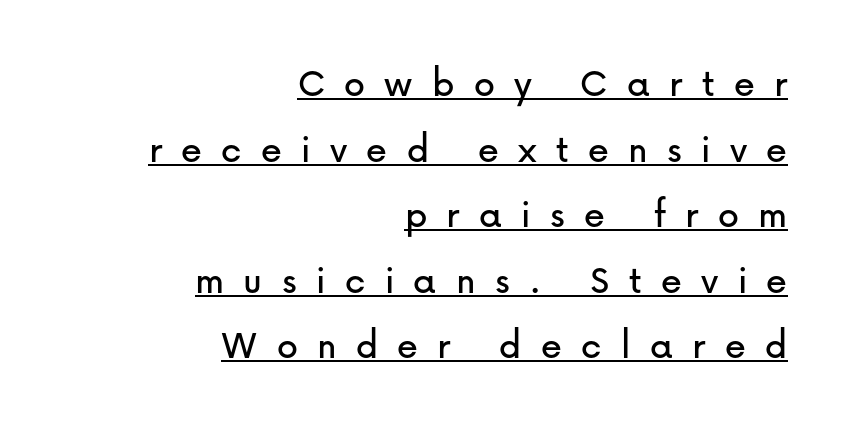
The paragraph shown leans on its right margin. The lettering stays uniformly vertical, giving the passage a roman look. Regarding serifs, this sample does without them. Compared with typical paragraphs, the rows here are spaced about the same. Is there an underline? Yes — a line sits under the letters. The horizontal fit of the characters is loose and conspicuously gappy.
